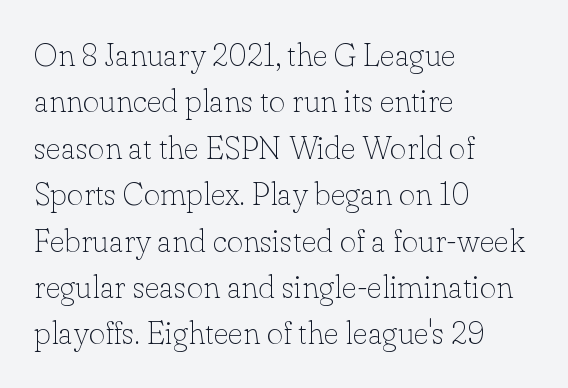
{"serif": "yes", "italic": "no", "bold": "no", "weight": "thin", "width": "normal", "stroke_contrast": "low", "x_height": "small", "monospaced": "no", "underline": "no", "align": "left", "line_spacing": "normal", "line_spacing_ratio": 1.45, "letter_spacing": "normal", "letter_spacing_em": 0.0, "glyph_px": 32}
